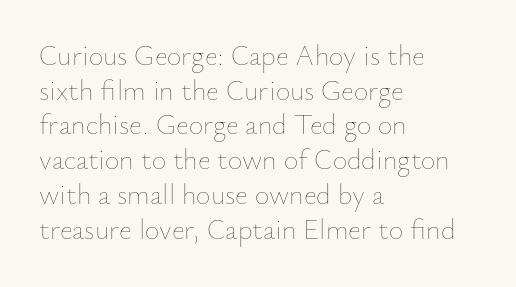
{"italic": "no", "bold": "no", "weight": "thin", "width": "normal", "stroke_contrast": "low", "x_height": "small", "monospaced": "no", "underline": "no", "align": "left", "line_spacing_ratio": 1.24, "letter_spacing": "normal", "letter_spacing_em": 0.0, "glyph_px": 28}
